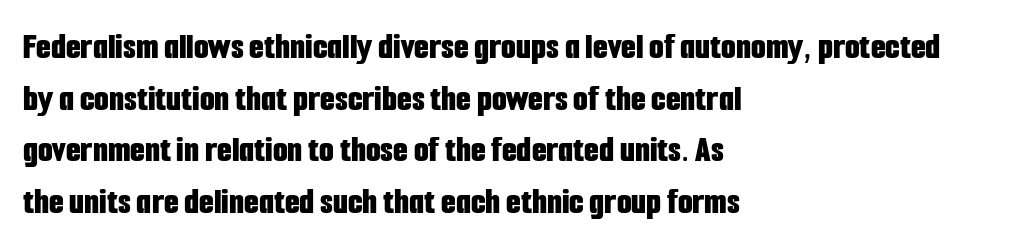
{"serif": "no", "italic": "no", "bold": "yes", "weight": "bold", "width": "condensed", "stroke_contrast": "low", "x_height": "medium", "monospaced": "no", "underline": "no", "align": "left", "line_spacing": "normal", "line_spacing_ratio": 1.36, "letter_spacing": "normal", "letter_spacing_em": 0.0, "glyph_px": 38}
